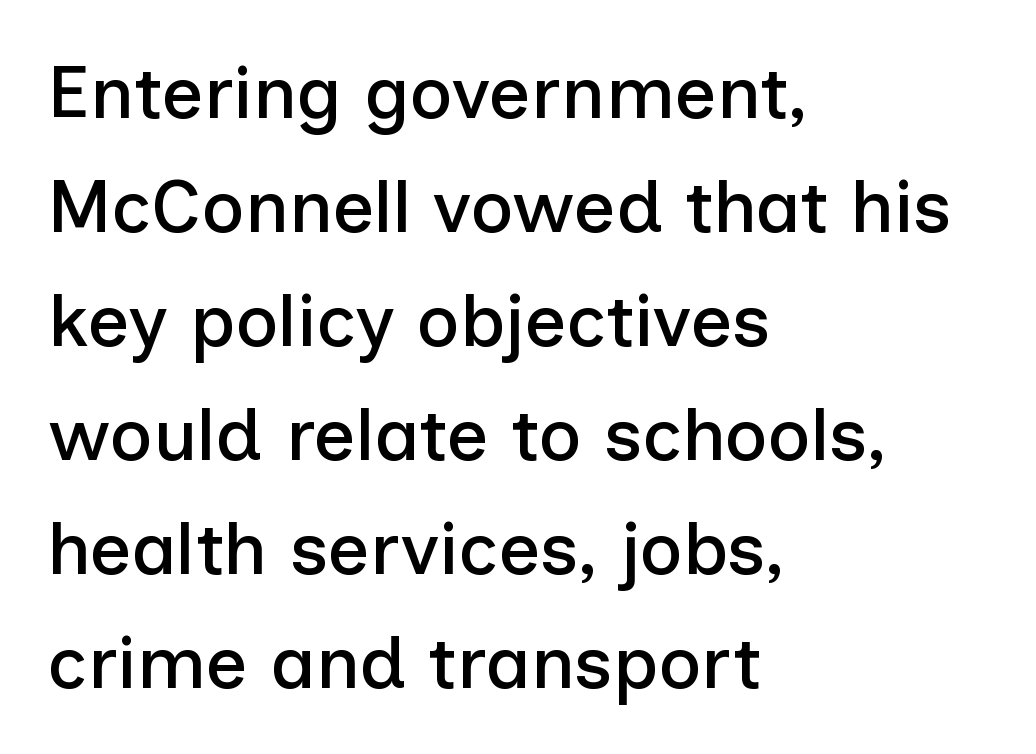
Here the designer chose a conventional face with non-uniform glyph widths. These lines keep a tight, regular rhythm from letter to letter. Rows of type keep a routine distance in the vertical direction. This is roman type, the default non-slanted kind. Note: no serifs on the glyphs. No word sits above an underline.
